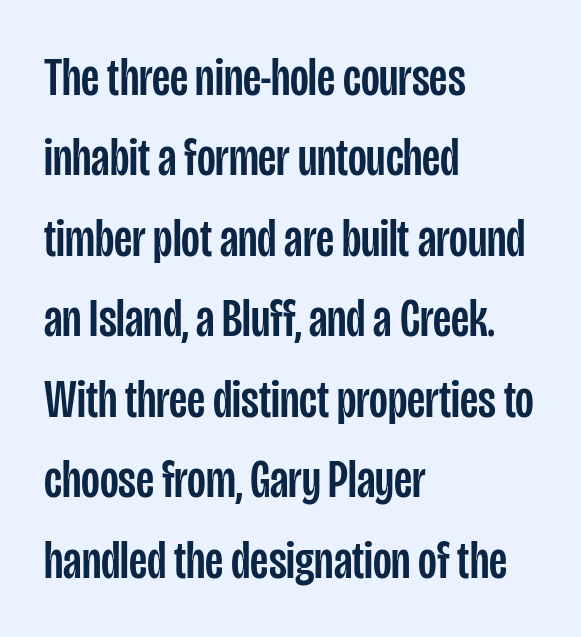
If you drew a line through each stem, it would be perfectly vertical. The gaps between neighbouring characters are ordinary and unremarkable. A classic flush-left, rag-right setting is used for this passage. In terms of letterform style, serifs are entirely absent.
